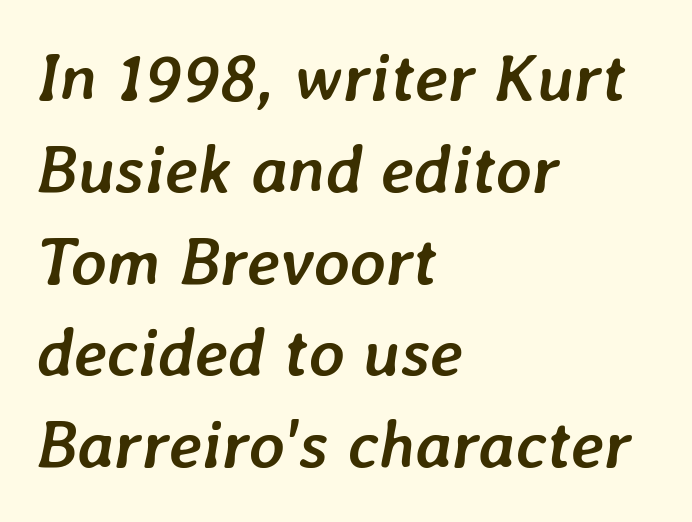
Has an underline been added? It has not. Honestly, the letter spacing is just normal — you wouldn't notice it. The passage shown is typed in a proportional face where columns would drift. Does the weight exceed regular? Yes, all the way to bold. The face used here has a pronounced slope to its letters.
